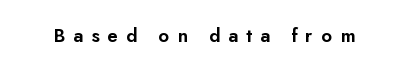
The image shows 20 px text type, upright; set unusually wide letter spacing (+0.4 em), not underlined.
